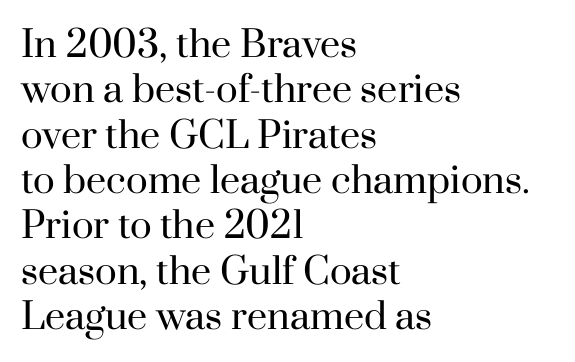
{"serif": "yes", "italic": "no", "bold": "no", "weight": "regular", "width": "normal", "stroke_contrast": "high", "x_height": "small", "monospaced": "no", "underline": "no", "align": "left", "line_spacing": "normal", "line_spacing_ratio": 1.26, "letter_spacing": "normal", "letter_spacing_em": 0.0, "glyph_px": 36}
